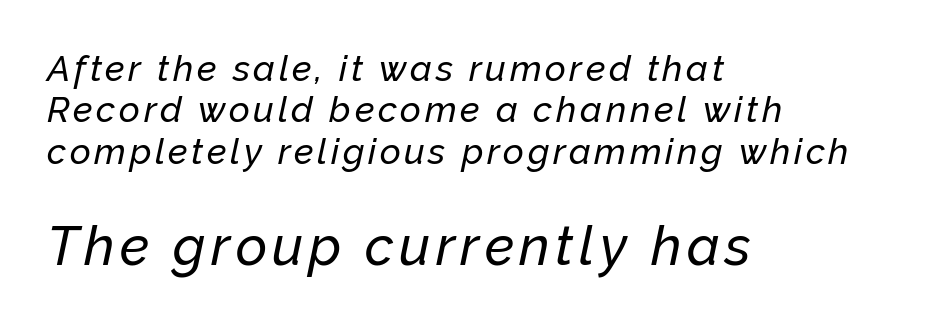
The glyphs look as if they've been sheared to an angle. Reading top to bottom, the characters get bigger at the block break. The area under the type is left untouched. How would I describe the line gaps? Narrow and economical. Casual observation: everything's shoved over to the left.
